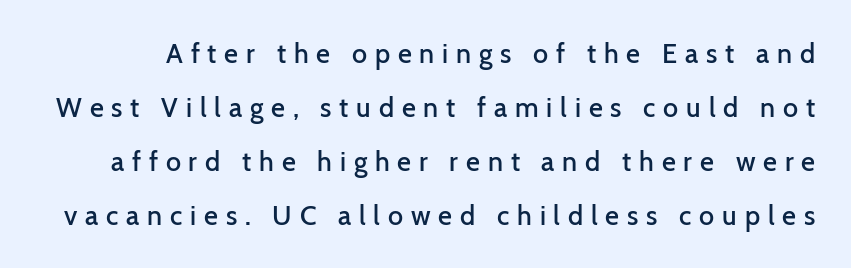
The image shows 27 px text type, upright; set loose line spacing (2.0x), unusually wide letter spacing (+0.29 em), not underlined.
